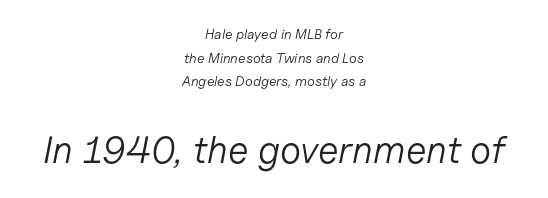
The image shows 38 px light type, italic (leaning right); set centered, normal line spacing (1.69x), normal letter spacing, not underlined; the second (bottom) block is 2.71x larger; low stroke contrast and a medium x-height.
